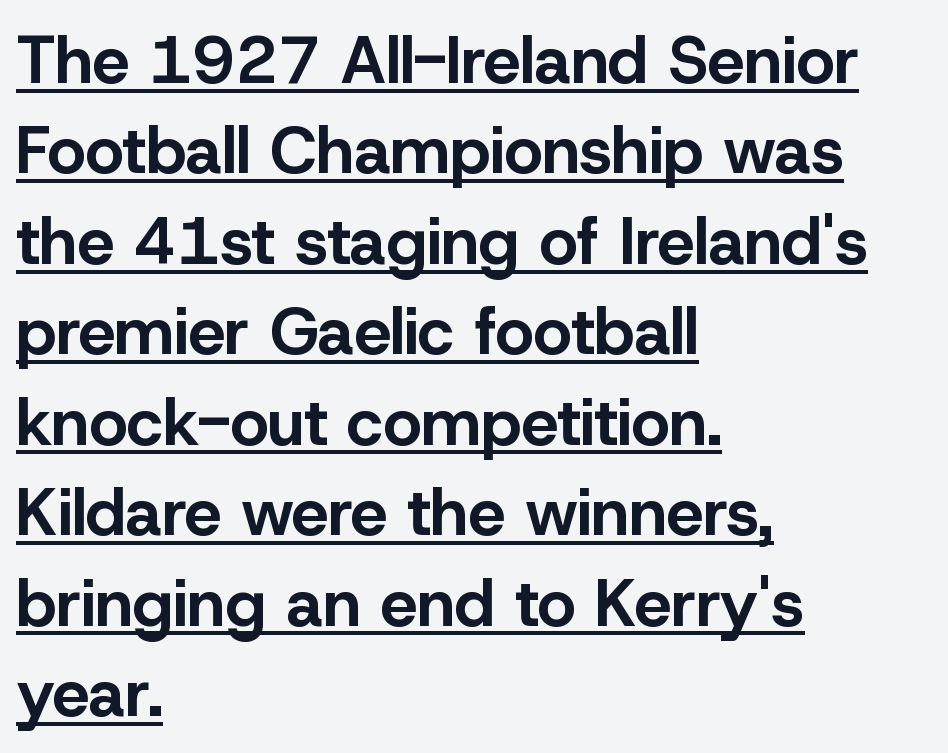
Note the varied advance widths — an 'i' is clearly narrower than an 'm'. Spacing between characters is what you'd get straight out of the box. The sample has been set heavy, in full bold. Rows of type keep a routine distance in the vertical direction. The paragraph shown leans on its left margin.
